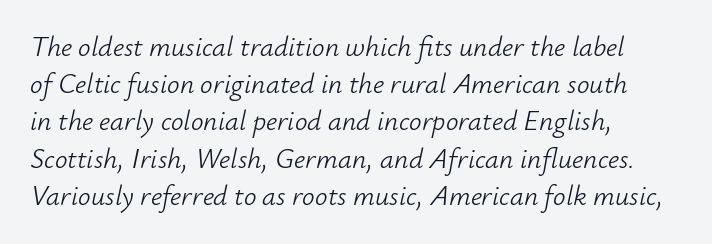
Q: Is the text bold? A: No.
Q: Is the text italic (slanted)? A: Yes, it leans right by about 12 degrees.
Q: Is the text underlined? A: No.
Q: How is the paragraph aligned? A: Left-aligned.
Q: Is the spacing between letters normal or unusually wide? A: Normal.
Q: Is the spacing between lines tight, normal or loose? A: Normal.
Q: Width (condensed, normal, or wide)? A: Normal.
Q: Stroke contrast? A: Low.
Q: x-height? A: Small.
Q: Monospaced? A: No.
